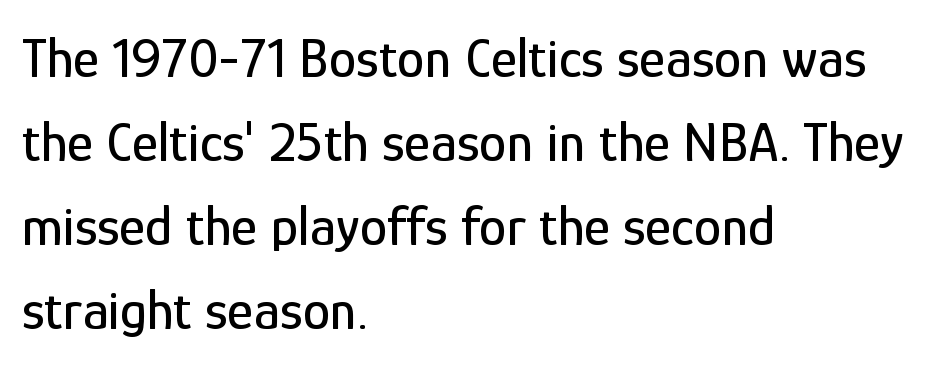
{"serif": "no", "italic": "no", "width": "condensed", "stroke_contrast": "low", "x_height": "medium", "monospaced": "no", "underline": "no", "align": "left", "line_spacing": "normal", "line_spacing_ratio": 1.5, "letter_spacing": "normal", "letter_spacing_em": 0.0, "glyph_px": 56}
